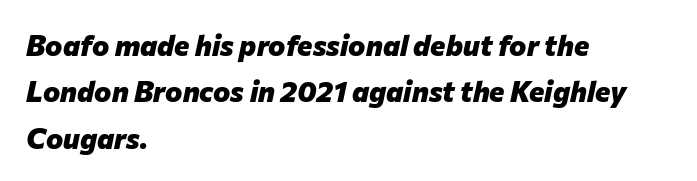
The image shows 29 px heavy type, italic (leaning right); set left-aligned, normal line spacing (1.6x), normal letter spacing, not underlined; low stroke contrast and a medium x-height.
